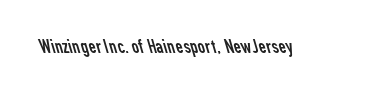
{"bold": "no", "underline": "no", "letter_spacing": "normal", "letter_spacing_em": 0.0, "glyph_px": 20}
